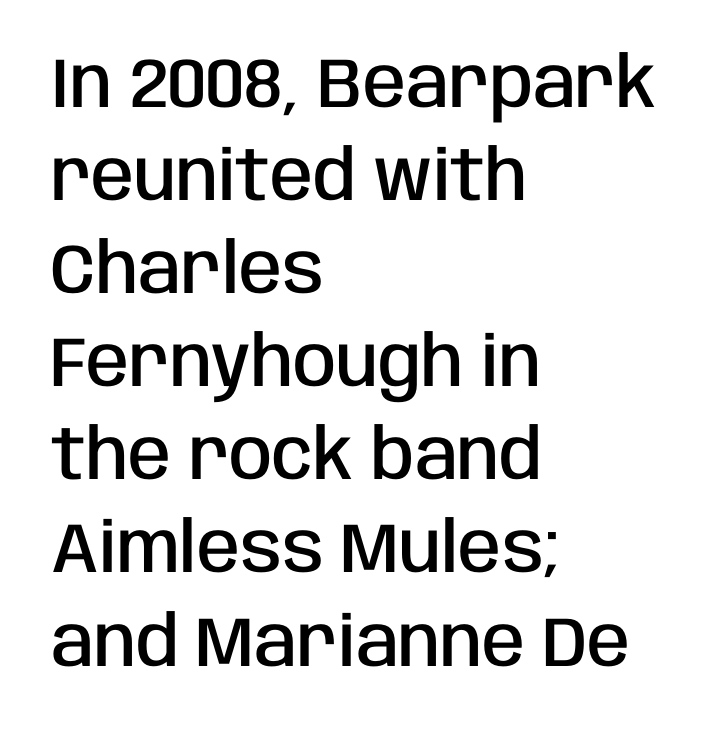
Q: Is the text bold? A: Semi-bold.
Q: Is the text italic (slanted)? A: No, it is upright.
Q: Is the typeface a serif or a sans-serif typeface? A: Sans-serif.
Q: Is the text underlined? A: No.
Q: How is the paragraph aligned? A: Left-aligned.
Q: Is the spacing between letters normal or unusually wide? A: Normal.
Q: Is the spacing between lines tight, normal or loose? A: Normal.
Q: Width (condensed, normal, or wide)? A: Condensed.
Q: Stroke contrast? A: Low.
Q: x-height? A: Large.
Q: Monospaced? A: No.
